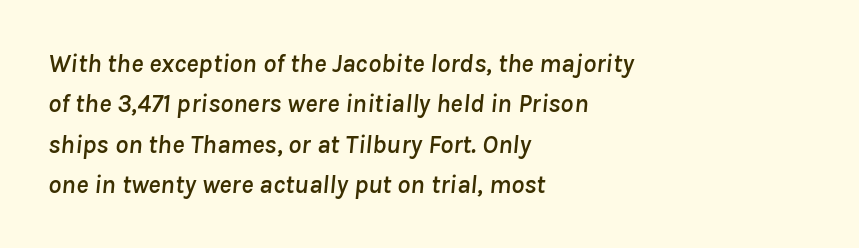
Short and long lines alike share a common starting point at left. Evenly set lines give the paragraph a standard silhouette. Tall strokes in this sample are angled rather than plumb. The horizontal fit of the characters is conventional and even. Lines of text with bare space underneath.
